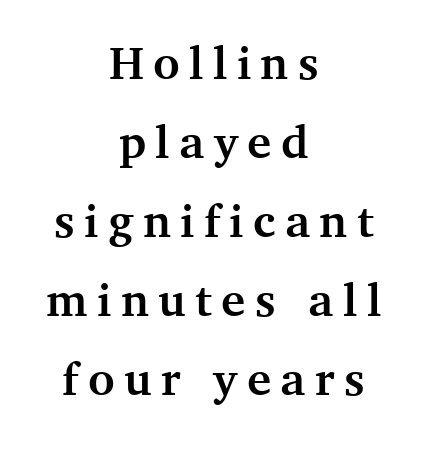
The image shows 46 px semibold serif type, upright; set centered, line spacing 1.72x, unusually wide letter spacing (+0.21 em), not underlined; medium stroke contrast and a medium x-height.
